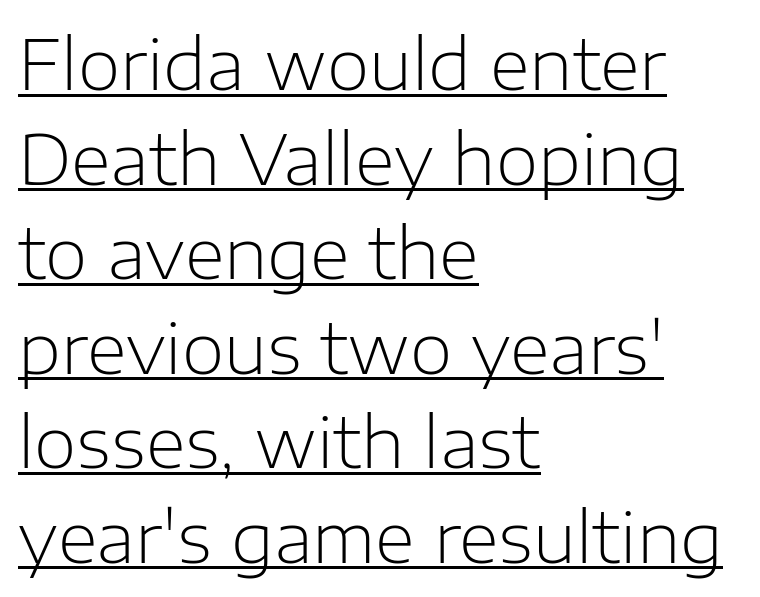
Stroke mass is kept to a normal reading level or below. No extra tracking has been applied to these lines. The lines sit at an ordinary, default distance from one another. Grotesque or geometric, the face here clearly has no serifs.
